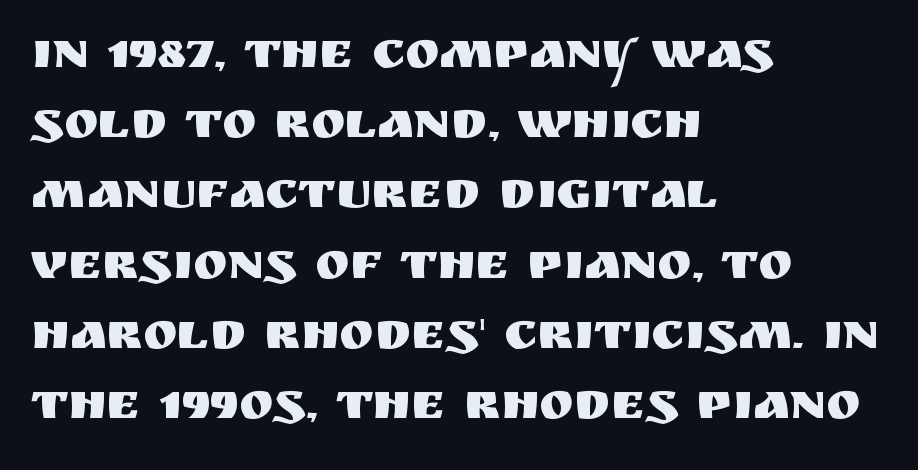
To sum up the face: it is a sans, with no serifs. Nope, not italic — everything's standing straight. Type without underlining. The ragged edge is on the right, which tells us the setting is flush left. Honestly, the letter spacing is just normal — you wouldn't notice it.
